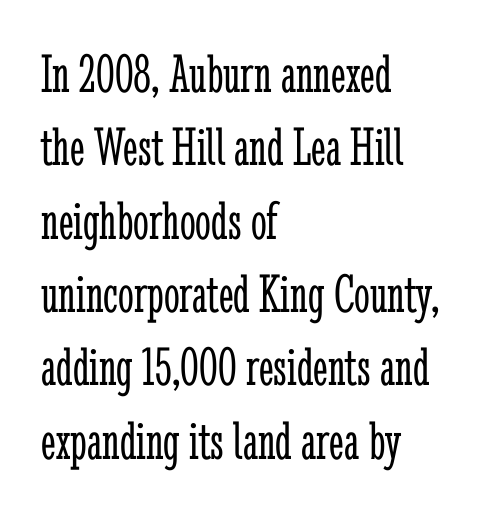
The image shows 56 px light, condensed serif type, upright; set left-aligned, normal line spacing (1.31x), normal letter spacing, not underlined; low stroke contrast and a medium x-height.
